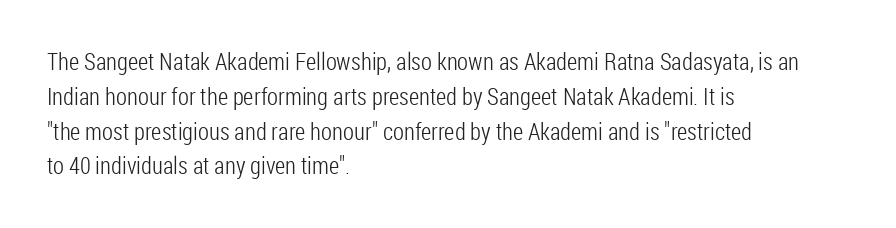
Summary of weight: not heavy and not bold. The passage shown stacks its lines at a standard gap. Upright lettering throughout. Tracking value appears to be zero — textbook default spacing.
